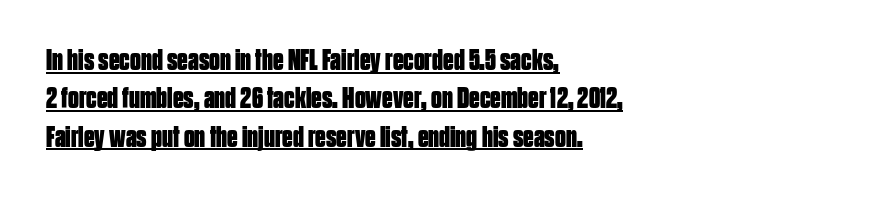
Descenders here cross a horizontal rule under the line. All the whitespace from short lines collects on the right. In terms of weight, the rendering is a true, heavy bold. The block of text has a typical density, with ordinary space between rows. The tracking reads as untouched default to a designer's eye.
